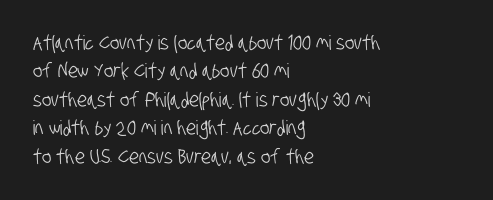
The image shows 20 px text type; set left-aligned, normal line spacing (1.42x), normal letter spacing, not underlined.
